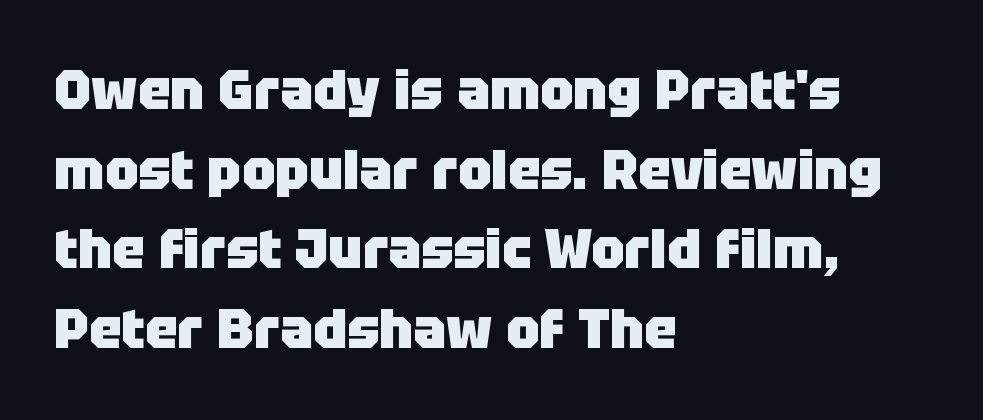
The image shows 55 px heavy sans-serif type, upright; set left-aligned, normal line spacing (1.45x), normal letter spacing, not underlined; low stroke contrast and a large x-height.
